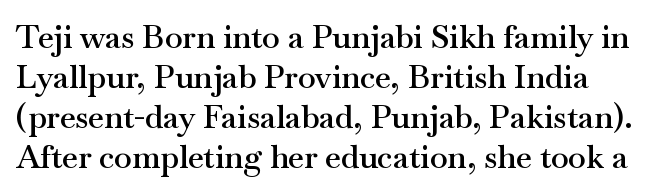
The image shows 32 px semibold, wide serif type, upright; set normal line spacing (1.25x), normal letter spacing, not underlined; medium stroke contrast and a small x-height.
